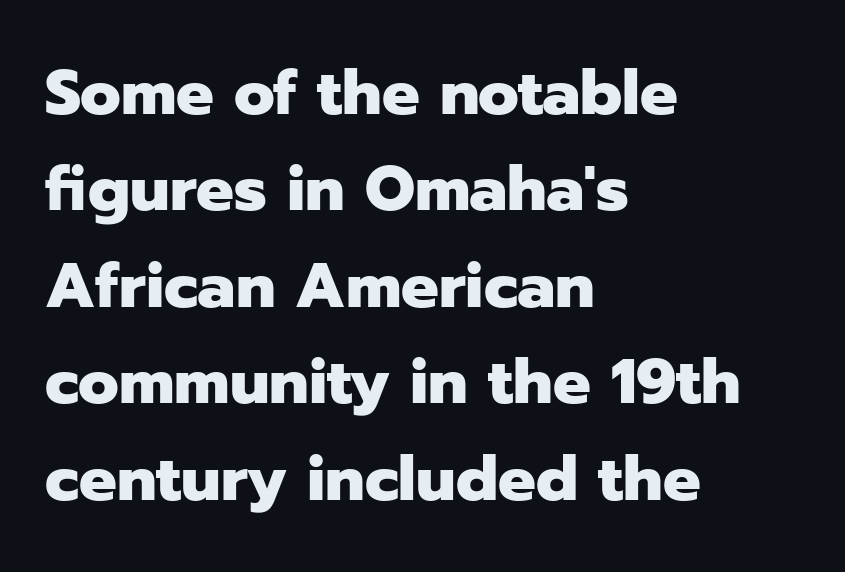
Q: Is the text bold? A: Yes.
Q: Is the text italic (slanted)? A: No, it is upright.
Q: Is the typeface a serif or a sans-serif typeface? A: Sans-serif.
Q: Is the text underlined? A: No.
Q: How is the paragraph aligned? A: Left-aligned.
Q: Is the spacing between letters normal or unusually wide? A: Normal.
Q: Is the spacing between lines tight, normal or loose? A: Normal.
Q: Width (condensed, normal, or wide)? A: Normal.
Q: Stroke contrast? A: Low.
Q: x-height? A: Medium.
Q: Monospaced? A: No.
